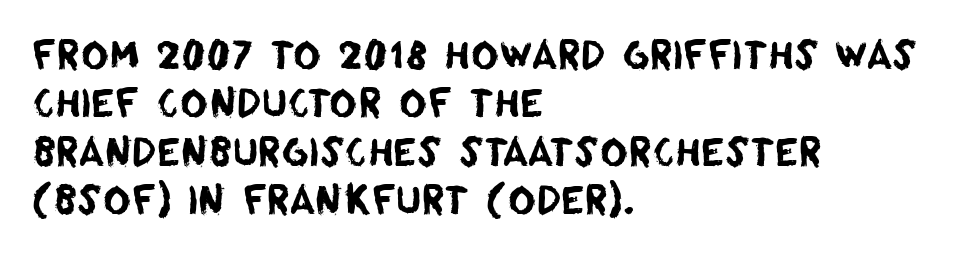
Leading matches the norm, producing a regular column. A typesetter would call this proportional, since set widths differ per character. Typographically, this falls in the sans-serif category. Bare-footed words on every line. Teacher's note: observe the even left margin — that is flush-left alignment.
